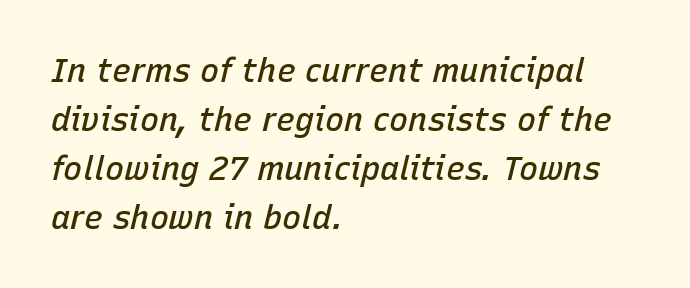
Unmarked baselines from the first word to the last. Emphasis-style slanted type is in use. Nothing unusual about the tracking: characters are spaced as the font intends. The passage shown stacks its lines at a standard gap.
